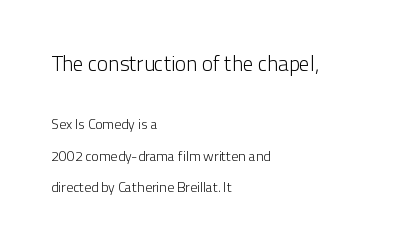
Q: Is the text bold? A: No.
Q: Is the text italic (slanted)? A: No, it is upright.
Q: Is the text underlined? A: No.
Q: How is the paragraph aligned? A: Left-aligned.
Q: Is the spacing between letters normal or unusually wide? A: Normal.
Q: Is the spacing between lines tight, normal or loose? A: Loose.
Q: Which block of text is set in a larger size, the first (top) or the second (bottom)? A: The first (top) one.
